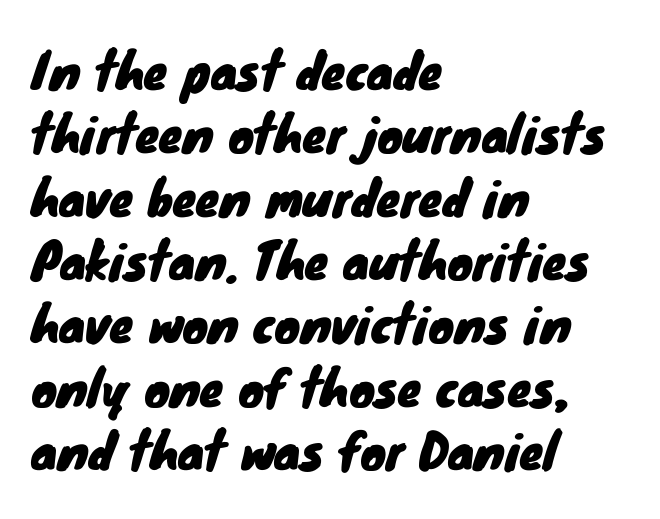
{"serif": "no", "width": "normal", "stroke_contrast": "low", "x_height": "small", "monospaced": "no", "underline": "no", "align": "left", "line_spacing": "normal", "line_spacing_ratio": 1.32, "letter_spacing": "normal", "letter_spacing_em": 0.0, "glyph_px": 48}
